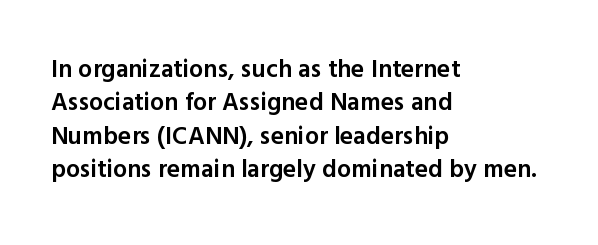
Q: Is the text bold? A: Semi-bold.
Q: Is the text italic (slanted)? A: No, it is upright.
Q: Is the text underlined? A: No.
Q: How is the paragraph aligned? A: Left-aligned.
Q: Is the spacing between letters normal or unusually wide? A: Normal.
Q: Is the spacing between lines tight, normal or loose? A: Normal.
